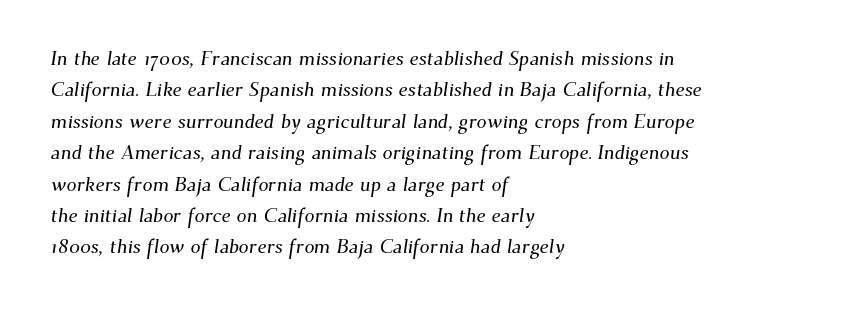
The image shows 20 px text type; set left-aligned, normal line spacing (1.57x), normal letter spacing, not underlined.
